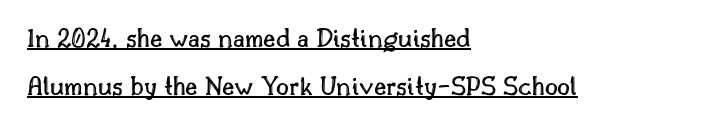
{"italic": "no", "width": "normal", "x_height": "small", "monospaced": "no", "underline": "yes", "align": "left", "line_spacing_ratio": 1.72, "letter_spacing": "normal", "letter_spacing_em": 0.0, "glyph_px": 28}
